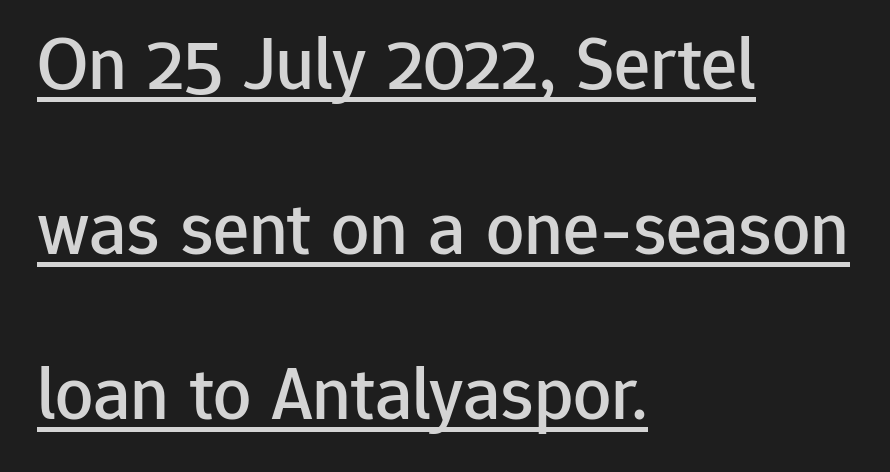
Q: Is the text italic (slanted)? A: No, it is upright.
Q: Is the typeface a serif or a sans-serif typeface? A: Sans-serif.
Q: Is the text underlined? A: Yes.
Q: How is the paragraph aligned? A: Left-aligned.
Q: Is the spacing between letters normal or unusually wide? A: Normal.
Q: Is the spacing between lines tight, normal or loose? A: Loose.
Q: Width (condensed, normal, or wide)? A: Normal.
Q: Stroke contrast? A: Low.
Q: x-height? A: Medium.
Q: Monospaced? A: No.
